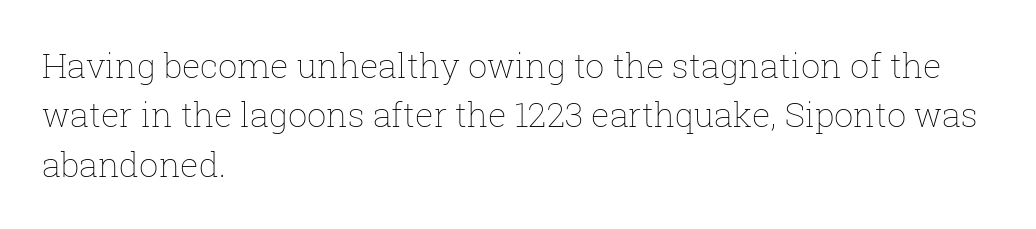
{"italic": "no", "bold": "no", "weight": "thin", "width": "normal", "stroke_contrast": "low", "x_height": "medium", "monospaced": "no", "underline": "no", "align": "left", "line_spacing": "normal", "line_spacing_ratio": 1.45, "letter_spacing": "normal", "letter_spacing_em": 0.0, "glyph_px": 34}
